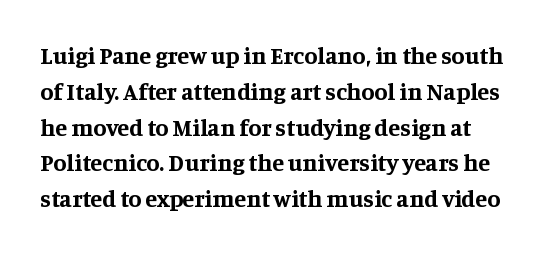
The image shows 24 px bold type, upright; set normal line spacing (1.49x), normal letter spacing, not underlined.
